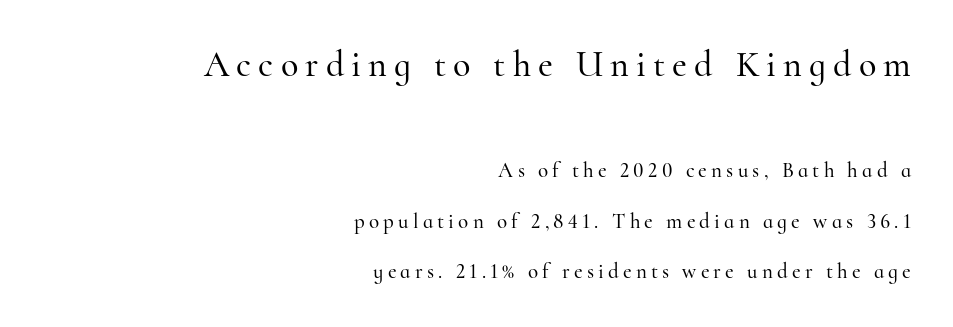
{"serif": "yes", "italic": "no", "width": "normal", "stroke_contrast": "high", "x_height": "small", "monospaced": "no", "underline": "no", "align": "right", "line_spacing": "loose", "line_spacing_ratio": 2.4, "letter_spacing": "wide", "letter_spacing_em": 0.2, "larger_block": "first", "size_ratio": 1.71, "glyph_px": 36}
